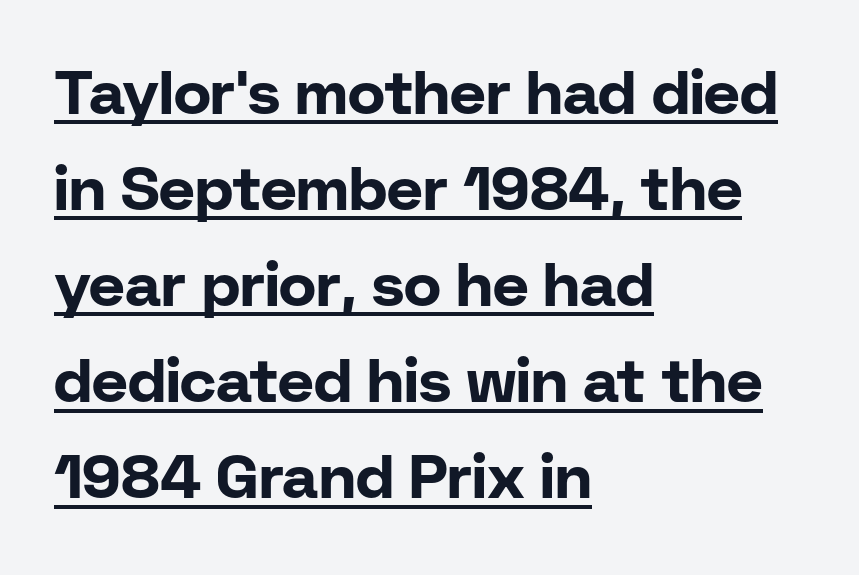
The image shows 62 px bold sans-serif type, upright; set left-aligned, normal line spacing (1.55x), normal letter spacing, underlined; low stroke contrast and a medium x-height.
